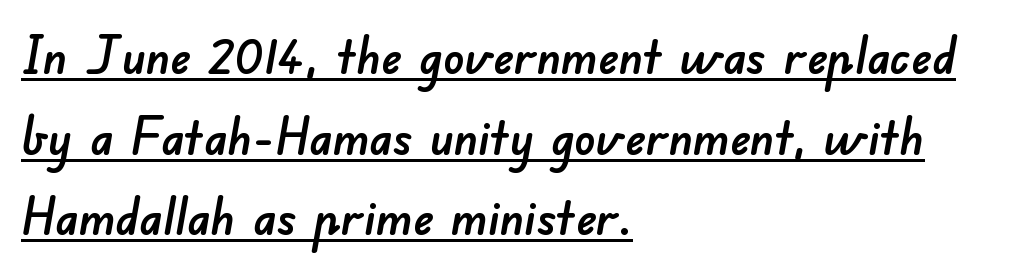
{"serif": "no", "width": "normal", "stroke_contrast": "low", "x_height": "small", "monospaced": "no", "underline": "yes", "align": "left", "line_spacing": "normal", "line_spacing_ratio": 1.55, "letter_spacing": "normal", "letter_spacing_em": 0.0, "glyph_px": 52}
